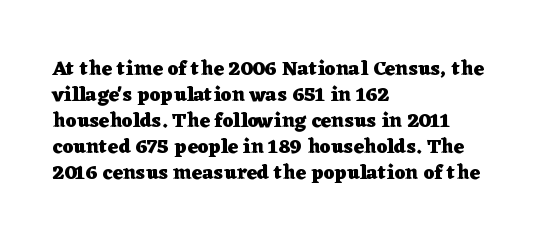
{"italic": "no", "bold": "yes", "underline": "no", "align": "left", "line_spacing": "normal", "line_spacing_ratio": 1.3, "letter_spacing": "normal", "letter_spacing_em": 0.0, "glyph_px": 20}
